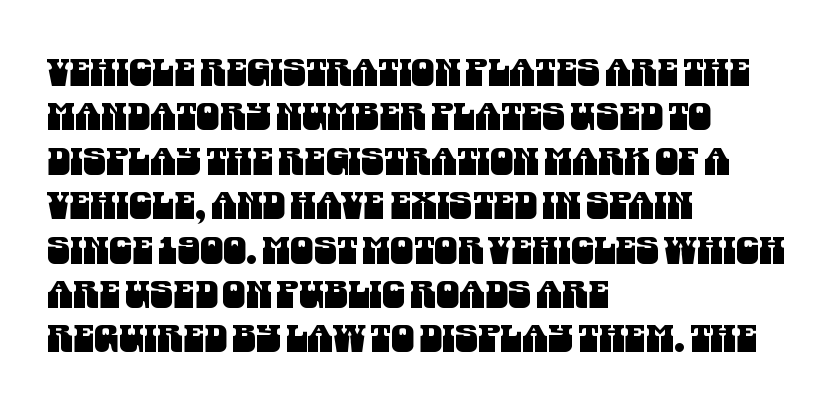
This sample has the flowing, uneven cadence of proportional lettering. Reading down the block, your eye returns to a fixed left position each line. Is this a sans? Yes — the strokes have no serifs. The rendering keeps characters at their native spacing. Underlining? Definitely not there.
